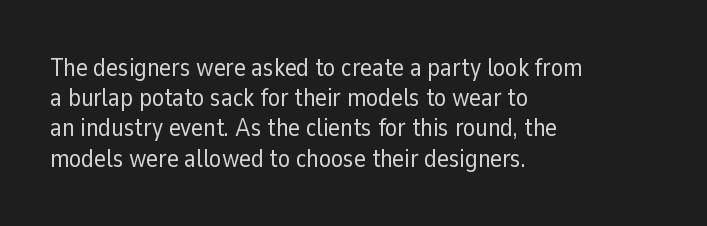
The image shows 25 px text type, upright; set left-aligned, line spacing 1.21x, normal letter spacing, not underlined.
